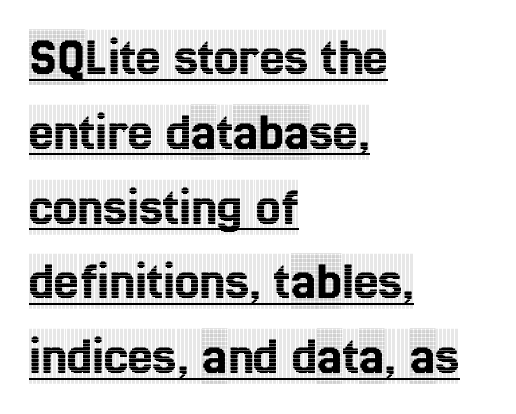
The image shows 55 px condensed serif type, upright; set left-aligned, normal line spacing (1.36x), normal letter spacing, underlined; a large x-height.
